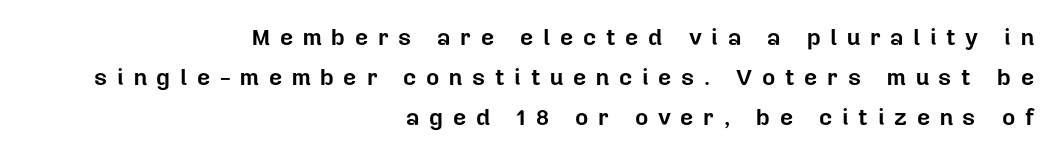
Q: Is the text bold? A: Yes.
Q: Is the text italic (slanted)? A: No, it is upright.
Q: Is the text underlined? A: No.
Q: How is the paragraph aligned? A: Right-aligned.
Q: Is the spacing between letters normal or unusually wide? A: Unusually wide.
